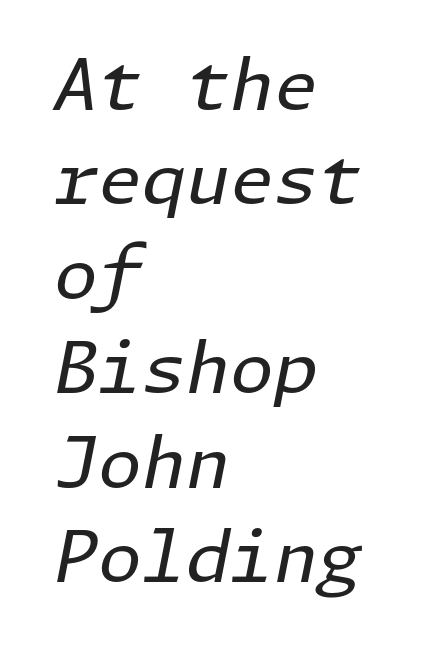
{"italic": "yes", "lean": "right", "slant_degrees": 11, "bold": "no", "weight": "regular", "width": "normal", "stroke_contrast": "low", "x_height": "medium", "underline": "no", "align": "left", "line_spacing": "normal", "line_spacing_ratio": 1.33, "letter_spacing": "normal", "letter_spacing_em": 0.0, "glyph_px": 71}
